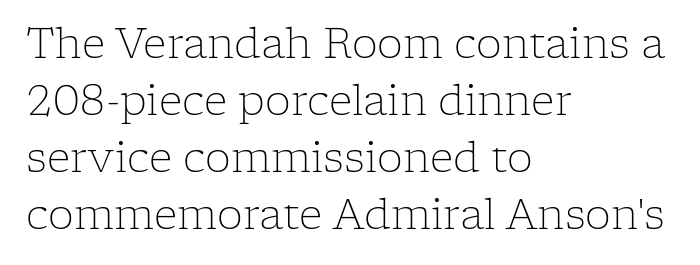
The image shows 41 px light serif type, upright; set left-aligned, normal line spacing (1.39x), normal letter spacing, not underlined; low stroke contrast and a medium x-height.
